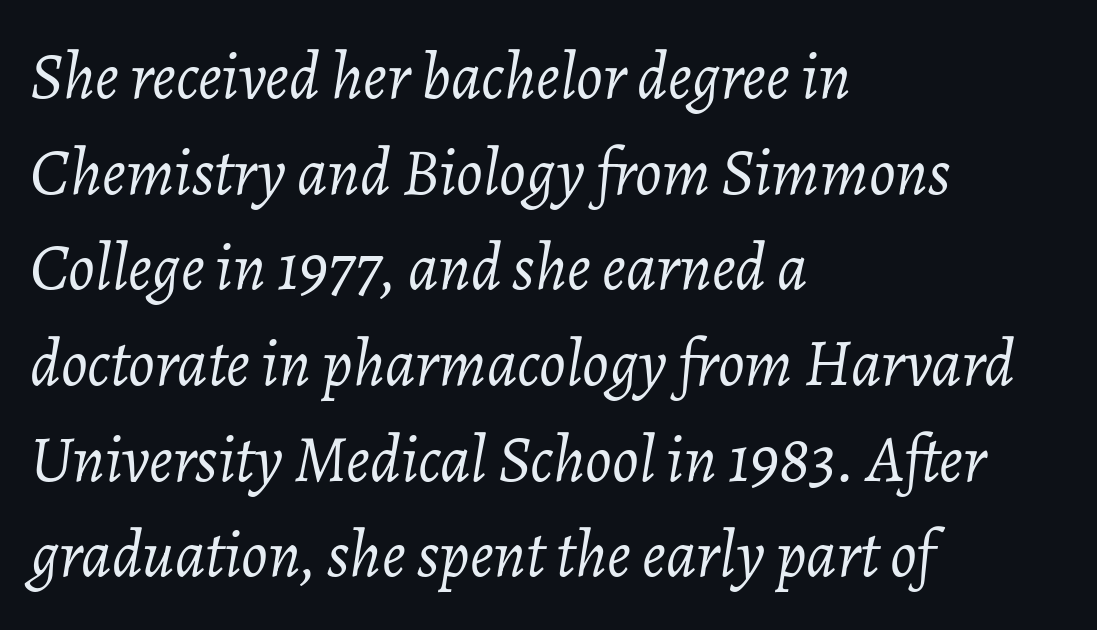
Q: Is the text bold? A: No.
Q: Is the text italic (slanted)? A: Yes, it leans right by about 7 degrees.
Q: Is the text underlined? A: No.
Q: How is the paragraph aligned? A: Left-aligned.
Q: Is the spacing between letters normal or unusually wide? A: Normal.
Q: Is the spacing between lines tight, normal or loose? A: Normal.
Q: Width (condensed, normal, or wide)? A: Normal.
Q: Stroke contrast? A: Low.
Q: x-height? A: Medium.
Q: Monospaced? A: No.
